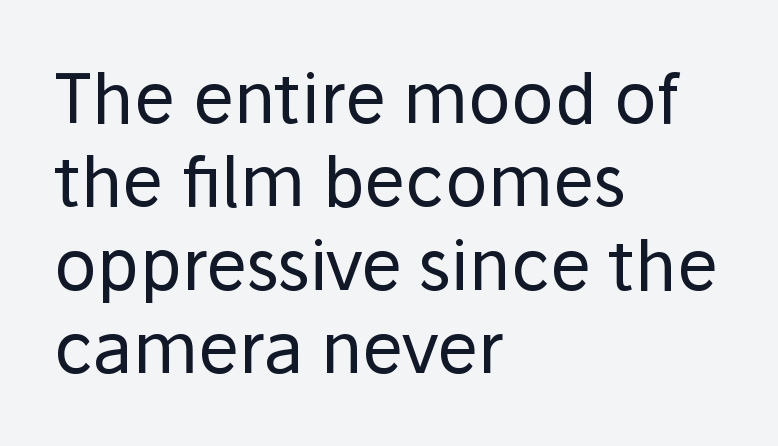
The image shows 69 px regular-weight sans-serif type, upright; set left-aligned, line spacing 1.21x, normal letter spacing, not underlined; low stroke contrast and a medium x-height.
